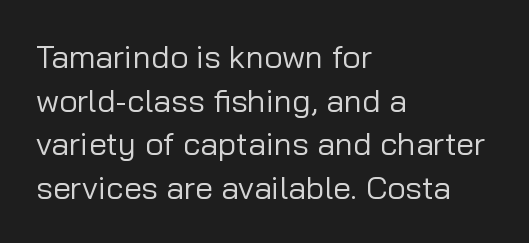
Counters stay open thanks to moderate or lighter strokes. Leading: standard. Reading down the block, your eye returns to a fixed left position each line. It's the straight-up-and-down kind of type.
